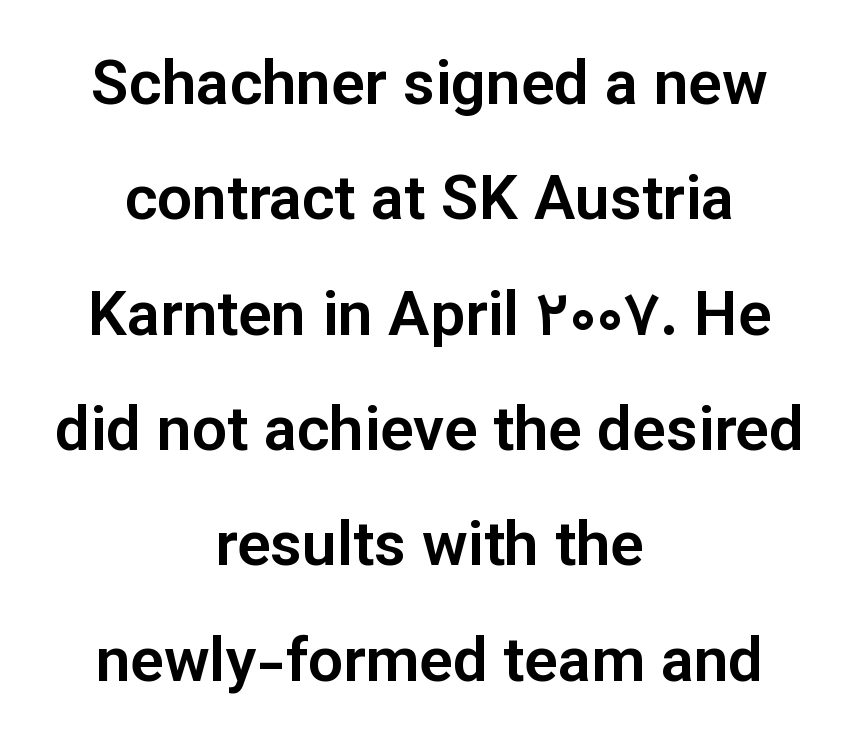
Spacing between characters is what you'd get straight out of the box. Every stem runs plumb, perpendicular to the baseline. Varying glyph widths throughout — classic text-font behaviour. This sample uses a sans-serif face. Decoration check: the copy has no underline.
